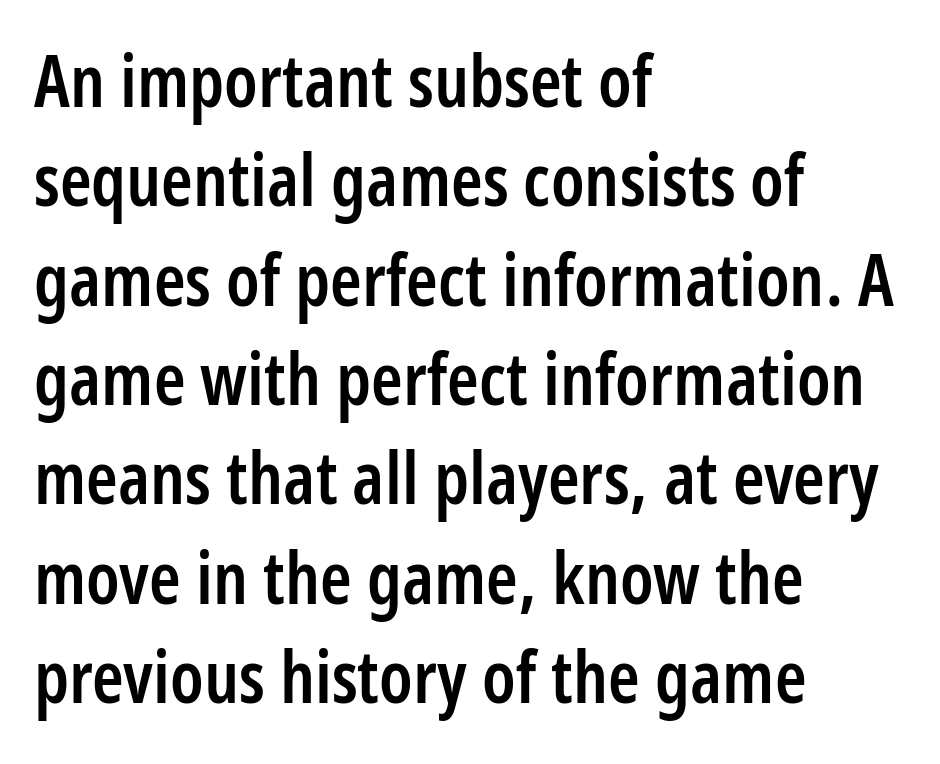
The lettering stays uniformly vertical, giving the passage a roman look. Caption: multi-line text, flush left, ragged right. Spacing between characters is what you'd get straight out of the box. Are there feet on the stems? There aren't — it's a sans. Underlining? Definitely not there.
